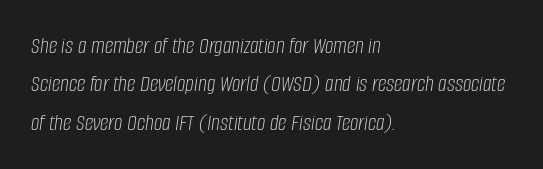
Q: Is the text bold? A: No.
Q: Is the text italic (slanted)? A: Yes, it leans right by about 8 degrees.
Q: Is the text underlined? A: No.
Q: How is the paragraph aligned? A: Left-aligned.
Q: Is the spacing between letters normal or unusually wide? A: Normal.
Q: Is the spacing between lines tight, normal or loose? A: Normal.
